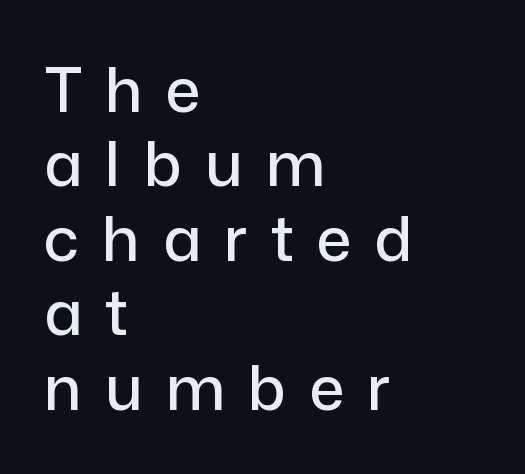
Q: Is the text italic (slanted)? A: No, it is upright.
Q: Is the typeface a serif or a sans-serif typeface? A: Sans-serif.
Q: Is the text underlined? A: No.
Q: How is the paragraph aligned? A: Left-aligned.
Q: Is the spacing between letters normal or unusually wide? A: Unusually wide.
Q: Width (condensed, normal, or wide)? A: Normal.
Q: Stroke contrast? A: Low.
Q: x-height? A: Medium.
Q: Monospaced? A: No.
